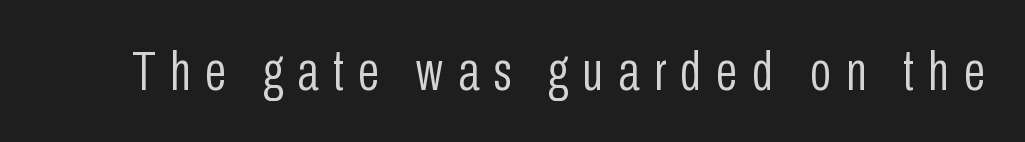
The rendering uses natural spacing where letterforms have individual widths. Regarding serifs, this sample does without them. The strokes carry an ordinary text weight at most. A typesetter would call this heavily tracked-out type. Any mark beneath the type? The region is blank.
